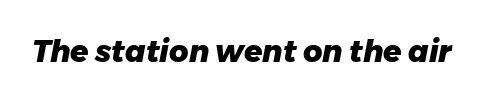
{"italic": "yes", "lean": "right", "slant_degrees": 11, "bold": "yes", "weight": "heavy", "width": "normal", "stroke_contrast": "low", "x_height": "medium", "monospaced": "no", "underline": "no", "letter_spacing": "normal", "letter_spacing_em": 0.0, "glyph_px": 30}
